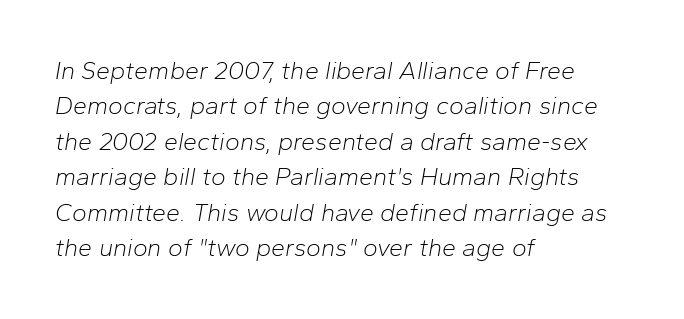
The image shows 25 px text type, italic (leaning right); set left-aligned, normal line spacing (1.42x), normal letter spacing, not underlined.
